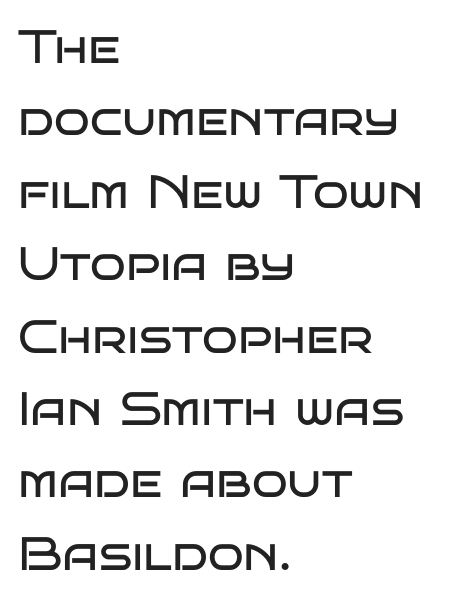
Q: Is the text bold? A: No.
Q: Is the text italic (slanted)? A: No, it is upright.
Q: Is the typeface a serif or a sans-serif typeface? A: Sans-serif.
Q: Is the text underlined? A: No.
Q: How is the paragraph aligned? A: Left-aligned.
Q: Is the spacing between letters normal or unusually wide? A: Normal.
Q: Is the spacing between lines tight, normal or loose? A: Normal.
Q: Width (condensed, normal, or wide)? A: Wide.
Q: Stroke contrast? A: Low.
Q: x-height? A: Large.
Q: Monospaced? A: No.
